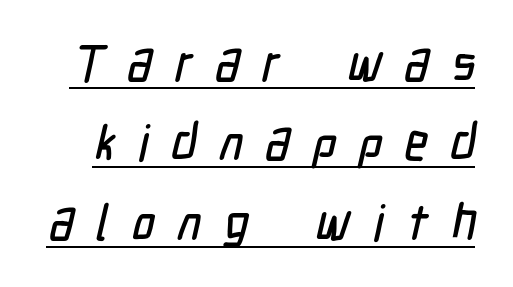
Varying glyph widths throughout — classic text-font behaviour. Like a heading marked for emphasis, these lines bear an underscore. Compared with typical body copy, the letter spacing here is much looser. The font family rendered here belongs to the sans-serif group. The lines sit at an ordinary, default distance from one another.
